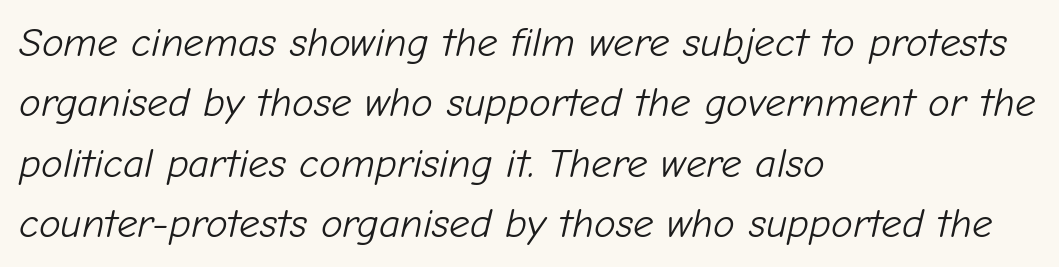
Q: Is the text bold? A: No.
Q: Is the text italic (slanted)? A: Yes, it leans right by about 12 degrees.
Q: Is the text underlined? A: No.
Q: How is the paragraph aligned? A: Left-aligned.
Q: Is the spacing between letters normal or unusually wide? A: Normal.
Q: Is the spacing between lines tight, normal or loose? A: Normal.
Q: Width (condensed, normal, or wide)? A: Normal.
Q: Stroke contrast? A: Low.
Q: x-height? A: Medium.
Q: Monospaced? A: No.
